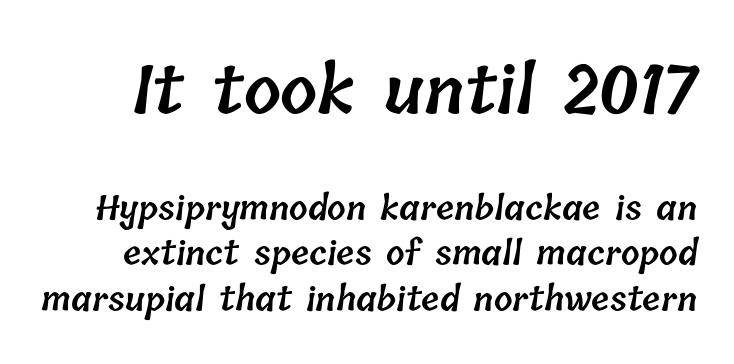
Here the first block reads like a headline and the second like body copy. Spacing verdict: proportional, widths tailored to each character. Check the space under the baseline: it is left empty. Its strokes are somewhat broadened, the hallmark of semibold type.
